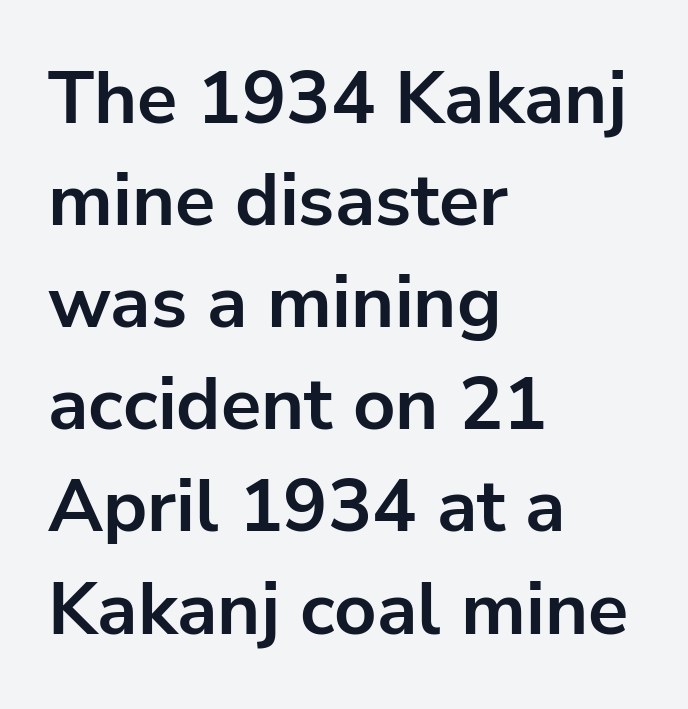
The image shows 74 px bold sans-serif type, upright; set left-aligned, normal line spacing (1.38x), normal letter spacing, not underlined; low stroke contrast and a medium x-height.
